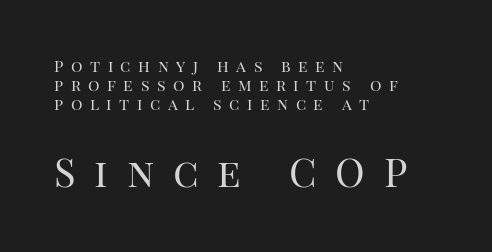
{"serif": "yes", "italic": "no", "bold": "no", "weight": "regular", "width": "normal", "stroke_contrast": "high", "x_height": "large", "monospaced": "no", "underline": "no", "align": "left", "line_spacing_ratio": 1.18, "letter_spacing": "wide", "letter_spacing_em": 0.47, "larger_block": "second", "size_ratio": 2.5, "glyph_px": 40}
